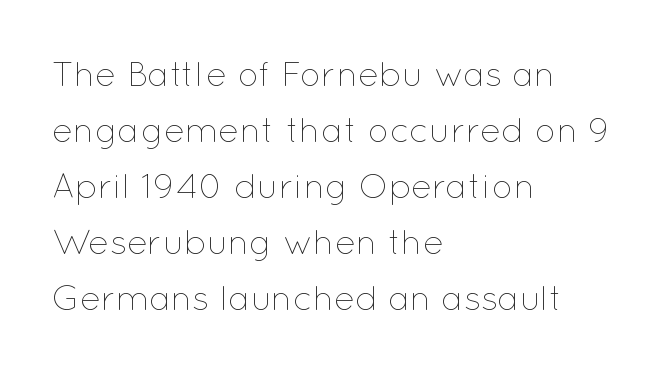
{"italic": "no", "bold": "no", "weight": "thin", "width": "normal", "stroke_contrast": "low", "x_height": "medium", "monospaced": "no", "underline": "no", "align": "left", "line_spacing": "normal", "line_spacing_ratio": 1.6, "letter_spacing": "normal", "letter_spacing_em": 0.0, "glyph_px": 35}
